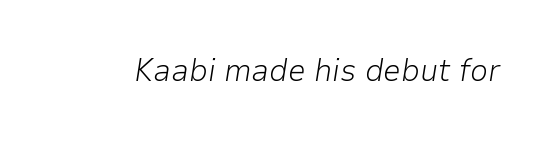
{"italic": "yes", "lean": "right", "slant_degrees": 9, "bold": "no", "weight": "light", "width": "normal", "stroke_contrast": "low", "x_height": "medium", "monospaced": "no", "underline": "no", "letter_spacing": "normal", "letter_spacing_em": 0.0, "glyph_px": 32}
